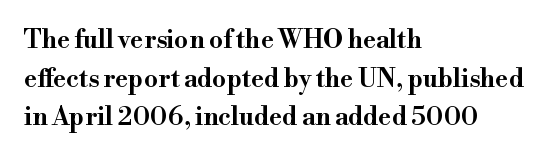
{"italic": "no", "underline": "no", "align": "left", "line_spacing": "normal", "line_spacing_ratio": 1.55, "letter_spacing": "normal", "letter_spacing_em": 0.0, "glyph_px": 25}
